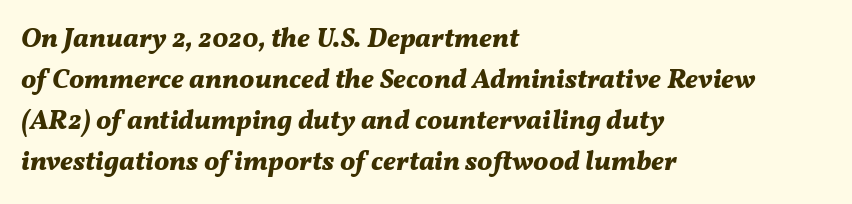
Q: Is the text bold? A: Yes.
Q: Is the text italic (slanted)? A: Yes, it leans right by about 11 degrees.
Q: Is the text underlined? A: No.
Q: How is the paragraph aligned? A: Left-aligned.
Q: Is the spacing between letters normal or unusually wide? A: Normal.
Q: Is the spacing between lines tight, normal or loose? A: Normal.
